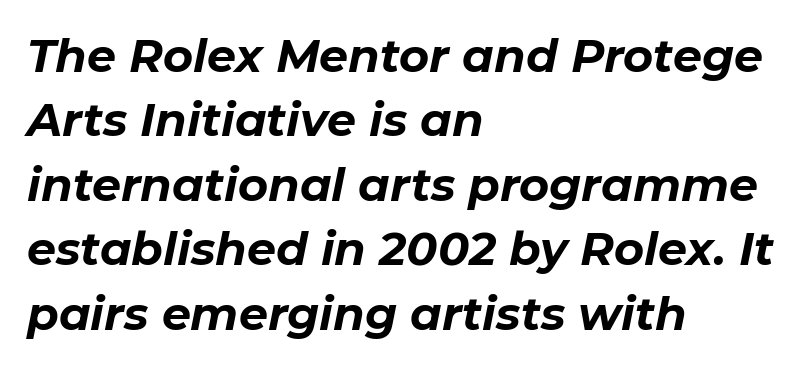
Weight: bold. Any mark beneath the type? The region is blank. The passage shown has conventional tracking throughout. When letters slant like this, we call the style italic. Do the characters align in a grid? No, the font is proportional. The paragraph has a hard left edge and a soft right edge.
